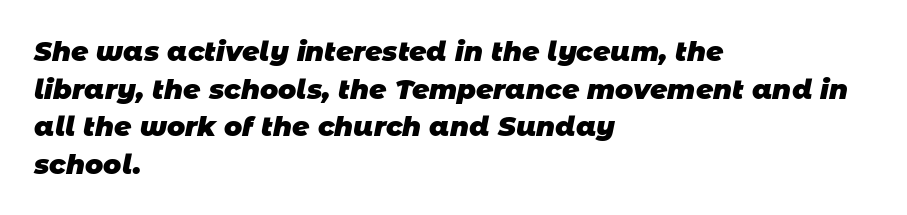
The horizontal fit of the characters is conventional and even. Line starts are locked; line ends wander. Line spacing here is normal. Anything drawn beneath the words? Only blank space.
